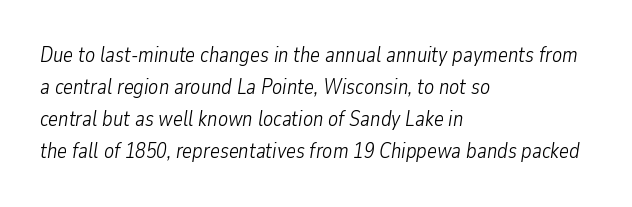
The image shows 21 px text type, italic (leaning right); set left-aligned, normal line spacing (1.53x), normal letter spacing, not underlined.
